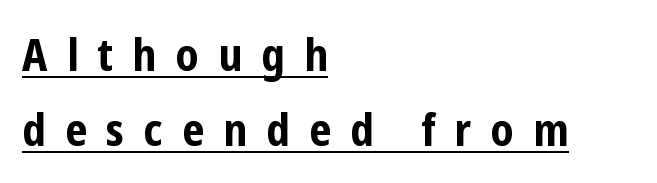
{"serif": "no", "italic": "no", "bold": "yes", "weight": "bold", "width": "condensed", "stroke_contrast": "low", "x_height": "medium", "monospaced": "no", "underline": "yes", "align": "left", "line_spacing": "normal", "line_spacing_ratio": 1.67, "letter_spacing": "wide", "letter_spacing_em": 0.43, "glyph_px": 45}
